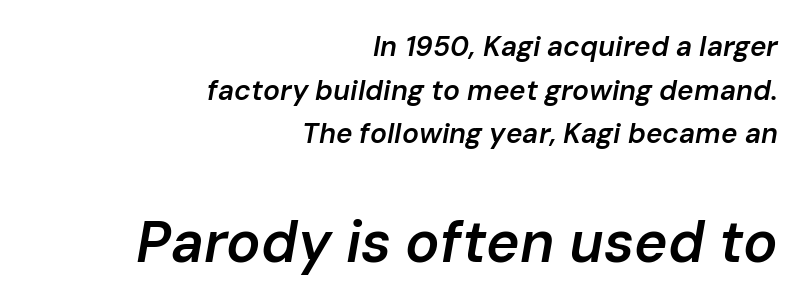
{"italic": "yes", "lean": "right", "slant_degrees": 10, "bold": "semi", "weight": "semibold", "width": "normal", "stroke_contrast": "low", "x_height": "medium", "monospaced": "no", "underline": "no", "align": "right", "line_spacing": "normal", "line_spacing_ratio": 1.56, "letter_spacing": "normal", "letter_spacing_em": 0.0, "larger_block": "second", "size_ratio": 2.04, "glyph_px": 57}
